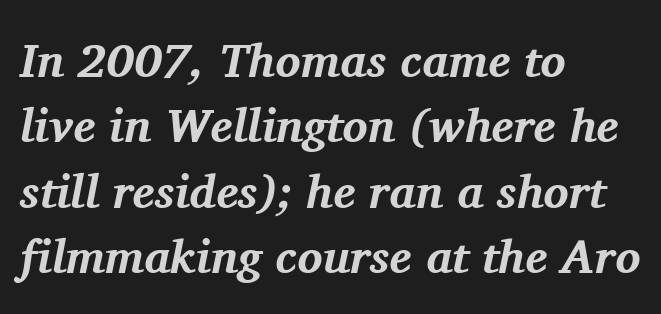
Characters are canted at an angle relative to the baseline's perpendicular. Quick note: interline space is typical. The passage is arranged the way most books set body copy — flush left. Check the space under the baseline: it is left empty.
